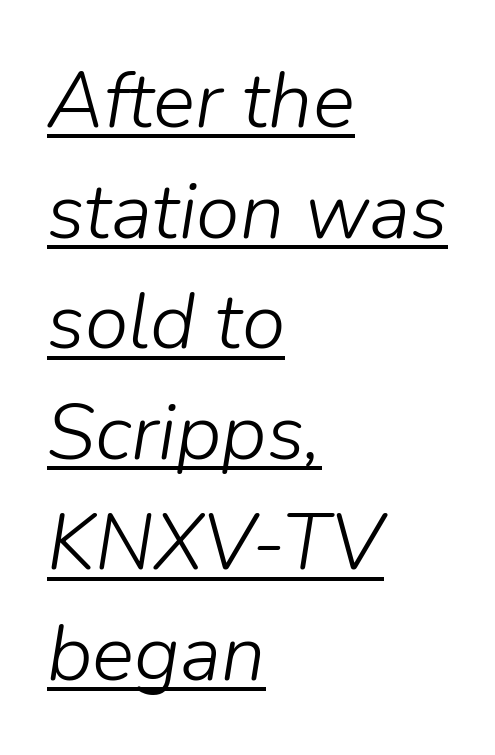
Underlining? Definitely there. Evenly set lines give the paragraph a standard silhouette. Short and long lines alike share a common starting point at left. When letters slant like this, we call the style italic.
